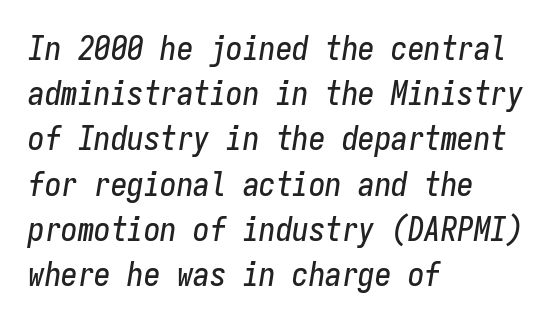
Honestly, the row spacing looks completely unremarkable. The rendering uses typewriter-style spacing with identical character cells. Type without underlining. The compositor pushed each line to the left boundary.
